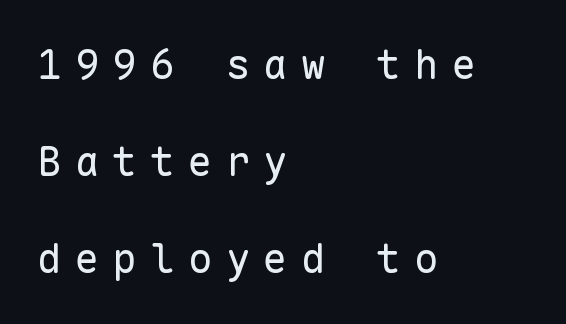
Q: Is the text bold? A: No.
Q: Is the text italic (slanted)? A: No, it is upright.
Q: Is the typeface a serif or a sans-serif typeface? A: Sans-serif.
Q: Is the text underlined? A: No.
Q: How is the paragraph aligned? A: Left-aligned.
Q: Is the spacing between letters normal or unusually wide? A: Unusually wide.
Q: Is the spacing between lines tight, normal or loose? A: Loose.
Q: Width (condensed, normal, or wide)? A: Normal.
Q: Stroke contrast? A: Low.
Q: x-height? A: Medium.
Q: Monospaced? A: Yes.
